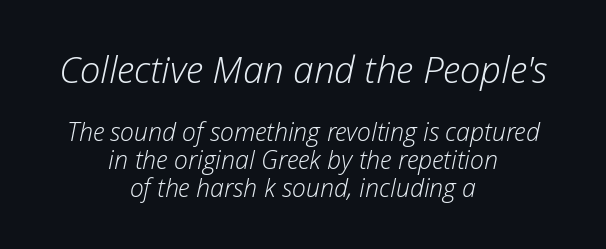
{"italic": "yes", "lean": "right", "slant_degrees": 12, "bold": "no", "weight": "light", "width": "normal", "stroke_contrast": "low", "x_height": "medium", "monospaced": "no", "underline": "no", "align": "center", "line_spacing": "tight", "line_spacing_ratio": 1.12, "letter_spacing": "normal", "letter_spacing_em": 0.0, "larger_block": "first", "size_ratio": 1.48, "glyph_px": 37}
